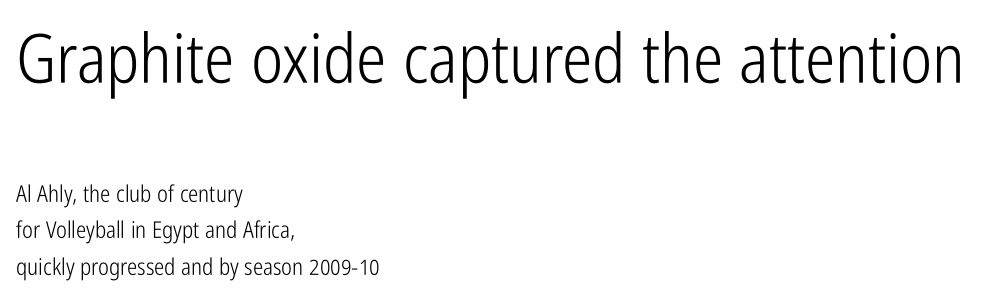
{"serif": "no", "italic": "no", "bold": "no", "weight": "light", "width": "condensed", "stroke_contrast": "low", "x_height": "medium", "monospaced": "no", "underline": "no", "align": "left", "line_spacing": "normal", "line_spacing_ratio": 1.59, "letter_spacing": "normal", "letter_spacing_em": 0.0, "larger_block": "first", "size_ratio": 2.96, "glyph_px": 68}
